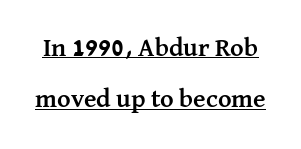
The image shows 26 px bold type, upright; set loose line spacing (1.98x), normal letter spacing, underlined.
